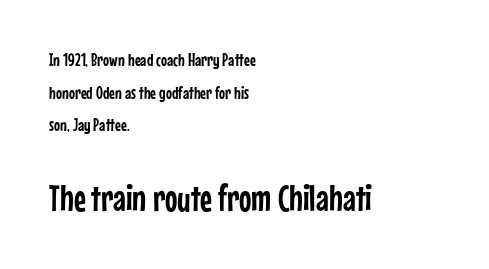
{"serif": "no", "italic": "no", "width": "condensed", "stroke_contrast": "low", "x_height": "medium", "monospaced": "no", "underline": "no", "align": "left", "line_spacing_ratio": 1.81, "letter_spacing": "normal", "letter_spacing_em": 0.0, "larger_block": "second", "size_ratio": 2.06, "glyph_px": 37}
